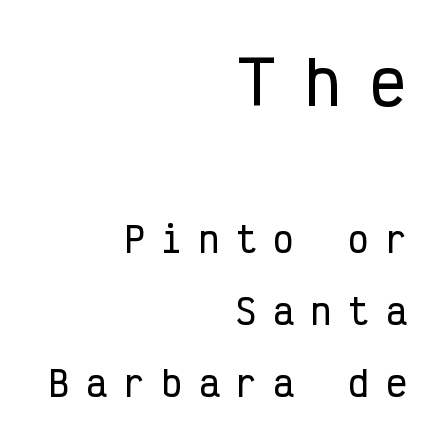
The image shows 60 px condensed sans-serif type, upright, monospaced; set right-aligned, loose line spacing (2.12x), unusually wide letter spacing (+0.5 em), not underlined; the first (top) block is 1.76x larger; low stroke contrast and a medium x-height.
